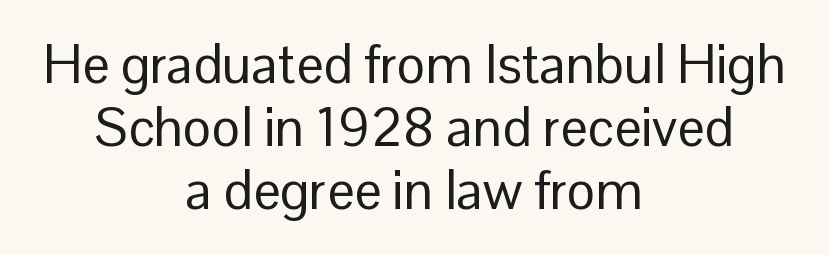
Q: Is the text bold? A: No.
Q: Is the text italic (slanted)? A: No, it is upright.
Q: Is the typeface a serif or a sans-serif typeface? A: Sans-serif.
Q: Is the text underlined? A: No.
Q: How is the paragraph aligned? A: Centered.
Q: Is the spacing between letters normal or unusually wide? A: Normal.
Q: Width (condensed, normal, or wide)? A: Normal.
Q: Stroke contrast? A: Low.
Q: x-height? A: Medium.
Q: Monospaced? A: No.
